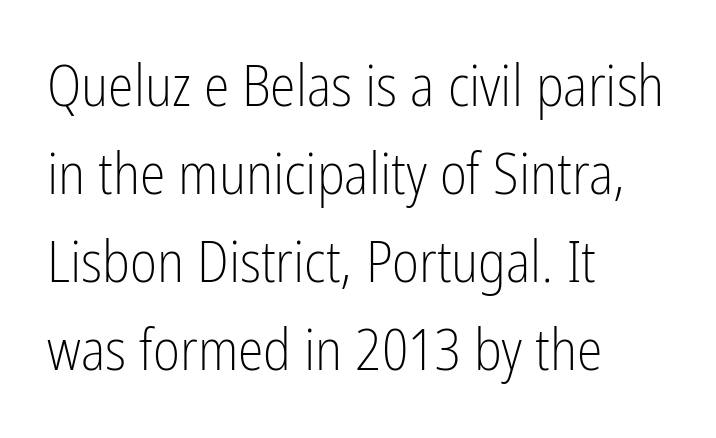
Q: Is the text bold? A: No.
Q: Is the text italic (slanted)? A: No, it is upright.
Q: Is the typeface a serif or a sans-serif typeface? A: Sans-serif.
Q: Is the text underlined? A: No.
Q: How is the paragraph aligned? A: Left-aligned.
Q: Is the spacing between letters normal or unusually wide? A: Normal.
Q: Is the spacing between lines tight, normal or loose? A: Normal.
Q: Width (condensed, normal, or wide)? A: Condensed.
Q: Stroke contrast? A: Low.
Q: x-height? A: Medium.
Q: Monospaced? A: No.
